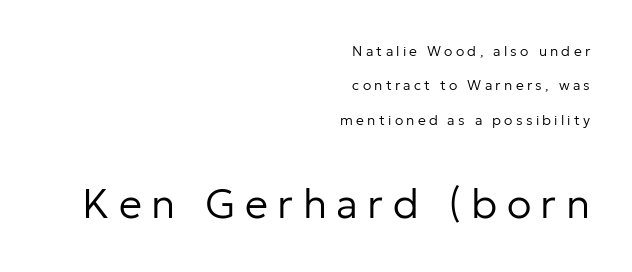
Q: Is the text bold? A: No.
Q: Is the text italic (slanted)? A: No, it is upright.
Q: Is the typeface a serif or a sans-serif typeface? A: Sans-serif.
Q: Is the text underlined? A: No.
Q: How is the paragraph aligned? A: Right-aligned.
Q: Is the spacing between letters normal or unusually wide? A: Unusually wide.
Q: Is the spacing between lines tight, normal or loose? A: Loose.
Q: Which block of text is set in a larger size, the first (top) or the second (bottom)? A: The second (bottom) one.
Q: Width (condensed, normal, or wide)? A: Normal.
Q: Stroke contrast? A: Low.
Q: x-height? A: Medium.
Q: Monospaced? A: No.
